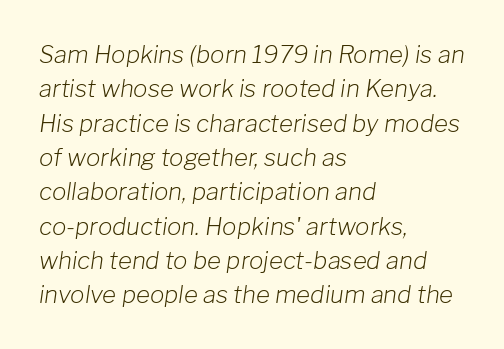
{"italic": "yes", "lean": "right", "slant_degrees": 8, "bold": "no", "underline": "no", "align": "left", "line_spacing": "normal", "line_spacing_ratio": 1.43, "letter_spacing": "normal", "letter_spacing_em": 0.0, "glyph_px": 24}
